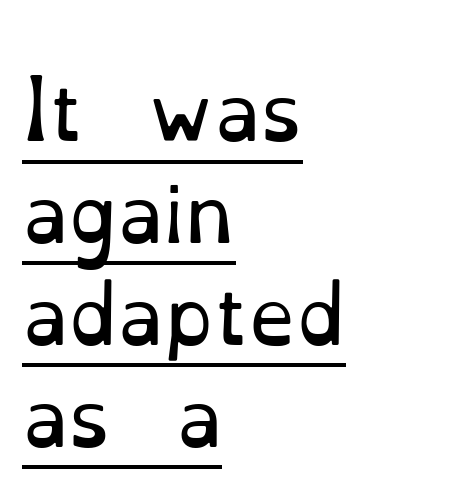
Every word sits above its own underline. The strokes carry an ordinary text weight at most. The rendering uses a moderate line-height, typical for paragraphs. Inter-character spacing is left at the font's built-in metrics. Where is the straight margin? On the left. The text was rendered using a seriffed face with decorative stroke endings.
